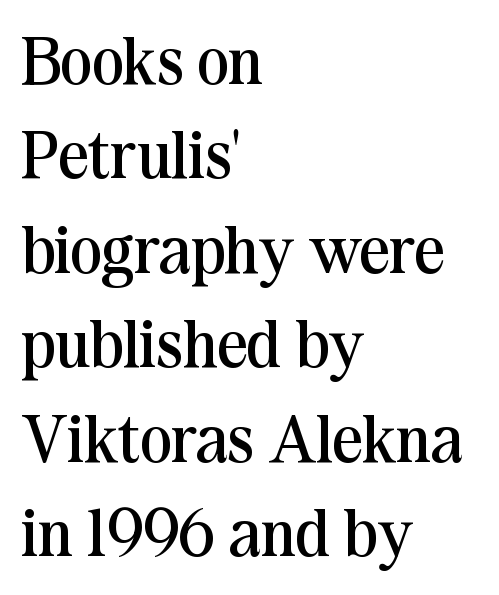
The image shows 67 px regular-weight serif type, upright; set left-aligned, normal line spacing (1.41x), normal letter spacing, not underlined; medium stroke contrast and a medium x-height.
